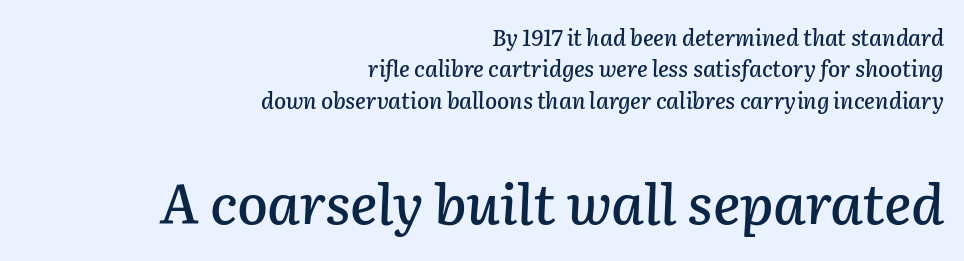
Q: Is the text italic (slanted)? A: Yes, it leans right by about 2 degrees.
Q: Is the text underlined? A: No.
Q: How is the paragraph aligned? A: Right-aligned.
Q: Is the spacing between letters normal or unusually wide? A: Normal.
Q: Is the spacing between lines tight, normal or loose? A: Normal.
Q: Which block of text is set in a larger size, the first (top) or the second (bottom)? A: The second (bottom) one.
Q: Width (condensed, normal, or wide)? A: Normal.
Q: Stroke contrast? A: Low.
Q: x-height? A: Medium.
Q: Monospaced? A: No.
